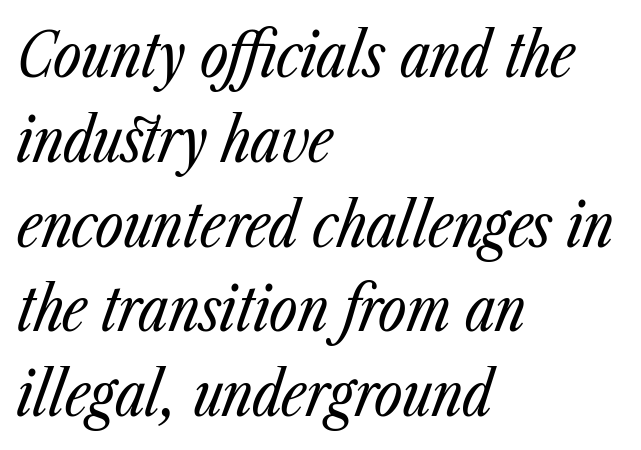
Q: Is the text bold? A: No.
Q: Is the text italic (slanted)? A: Yes, it leans right by about 23 degrees.
Q: Is the text underlined? A: No.
Q: How is the paragraph aligned? A: Left-aligned.
Q: Is the spacing between letters normal or unusually wide? A: Normal.
Q: Is the spacing between lines tight, normal or loose? A: Normal.
Q: Width (condensed, normal, or wide)? A: Condensed.
Q: Stroke contrast? A: Low.
Q: x-height? A: Medium.
Q: Monospaced? A: No.
